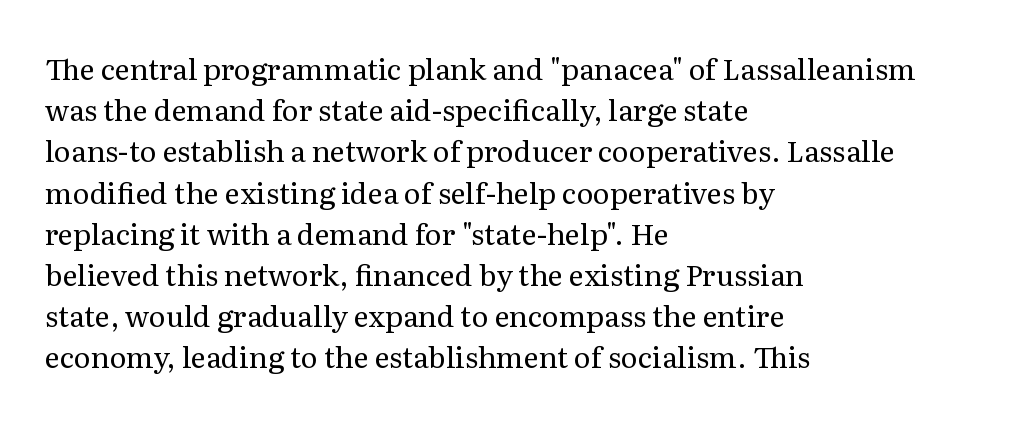
Q: Is the text bold? A: No.
Q: Is the text italic (slanted)? A: No, it is upright.
Q: Is the typeface a serif or a sans-serif typeface? A: Serif.
Q: Is the text underlined? A: No.
Q: How is the paragraph aligned? A: Left-aligned.
Q: Is the spacing between letters normal or unusually wide? A: Normal.
Q: Is the spacing between lines tight, normal or loose? A: Normal.
Q: Width (condensed, normal, or wide)? A: Normal.
Q: Stroke contrast? A: Medium.
Q: x-height? A: Medium.
Q: Monospaced? A: No.
